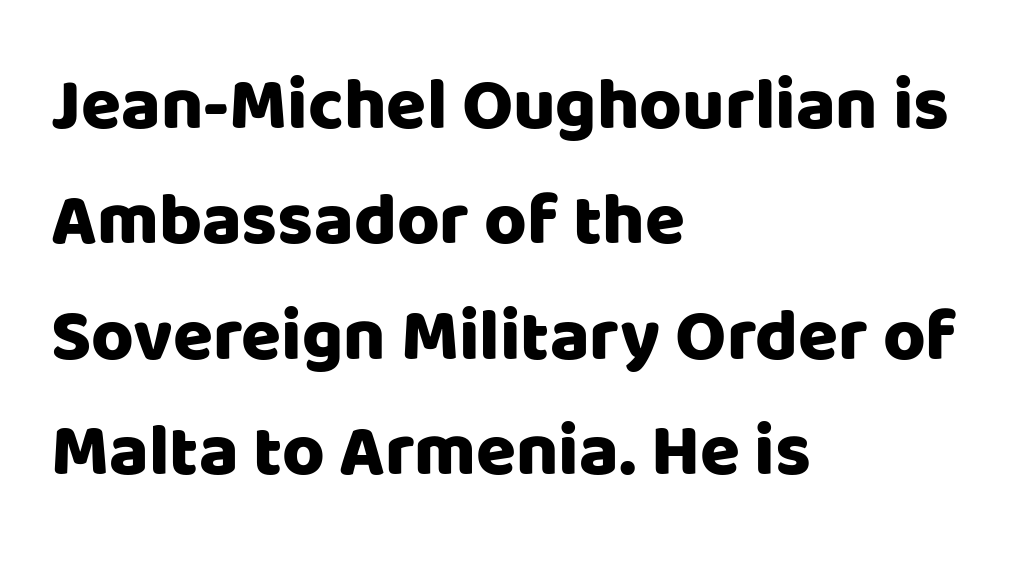
The image shows 73 px sans-serif type, upright; set left-aligned, normal line spacing (1.58x), normal letter spacing, not underlined; low stroke contrast and a large x-height.
